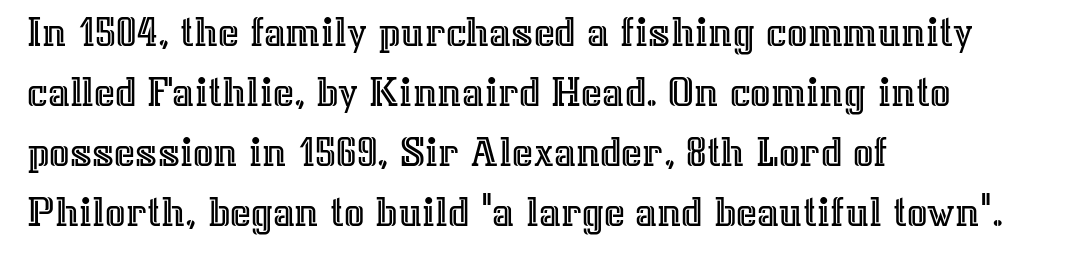
The image shows 45 px text type, upright; set left-aligned, normal line spacing (1.33x), normal letter spacing, not underlined; a medium x-height.
